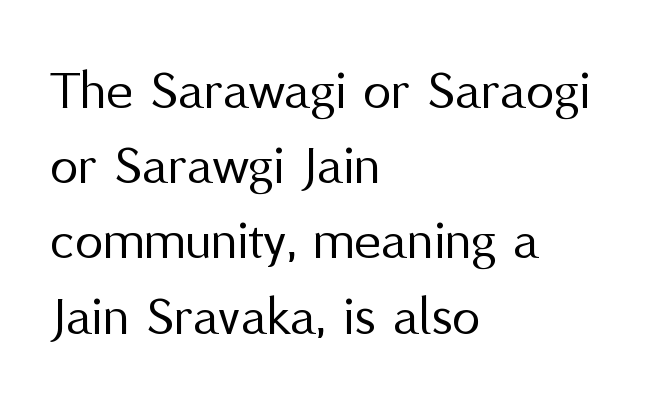
The image shows 57 px regular-weight sans-serif type, upright; set left-aligned, normal line spacing (1.32x), normal letter spacing, not underlined; medium stroke contrast and a medium x-height.
